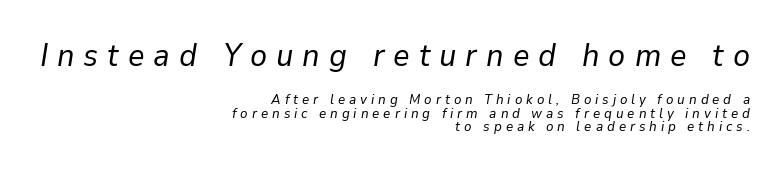
The image shows 32 px regular-weight type, italic (leaning right); set right-aligned, tight line spacing (0.96x), unusually wide letter spacing (+0.28 em), not underlined; the first (top) block is 2.29x larger; low stroke contrast and a medium x-height.
